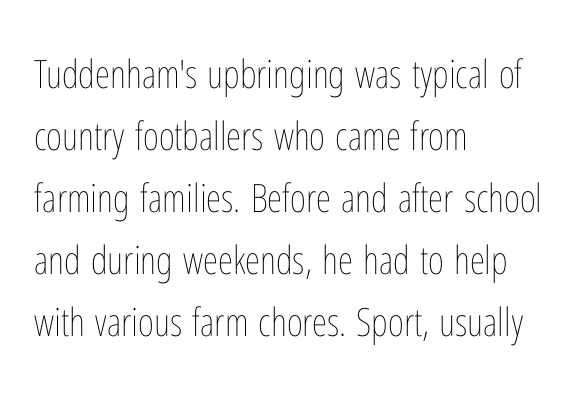
{"italic": "no", "bold": "no", "weight": "thin", "width": "condensed", "stroke_contrast": "low", "x_height": "medium", "monospaced": "no", "underline": "no", "align": "left", "line_spacing": "normal", "line_spacing_ratio": 1.59, "letter_spacing": "normal", "letter_spacing_em": 0.0, "glyph_px": 39}
